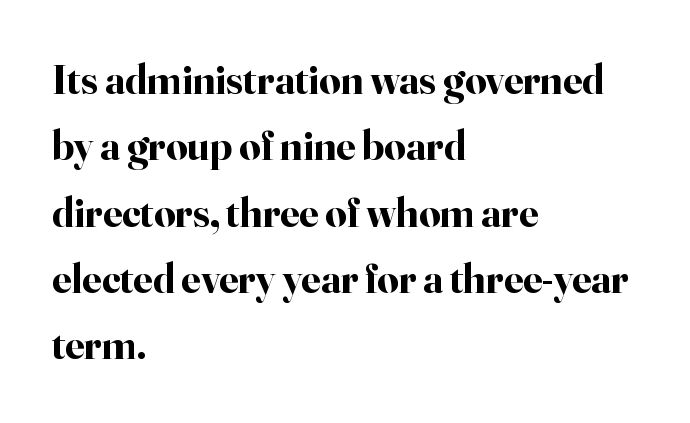
The image shows 42 px bold serif type, upright; set left-aligned, normal line spacing (1.58x), normal letter spacing, not underlined; high stroke contrast and a small x-height.
